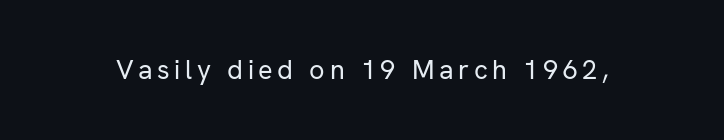
The image shows 27 px text type, upright; set not underlined.
